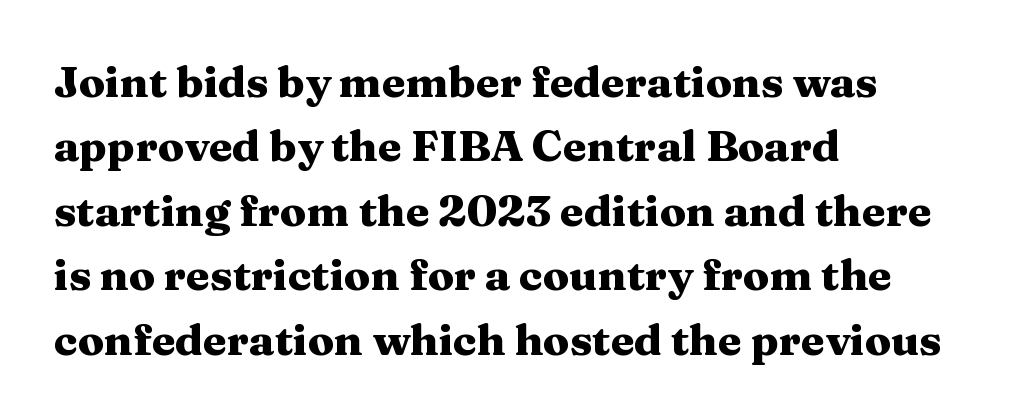
The image shows 43 px heavy, wide serif type, upright; set left-aligned, normal line spacing (1.5x), normal letter spacing, not underlined; medium stroke contrast and a medium x-height.
